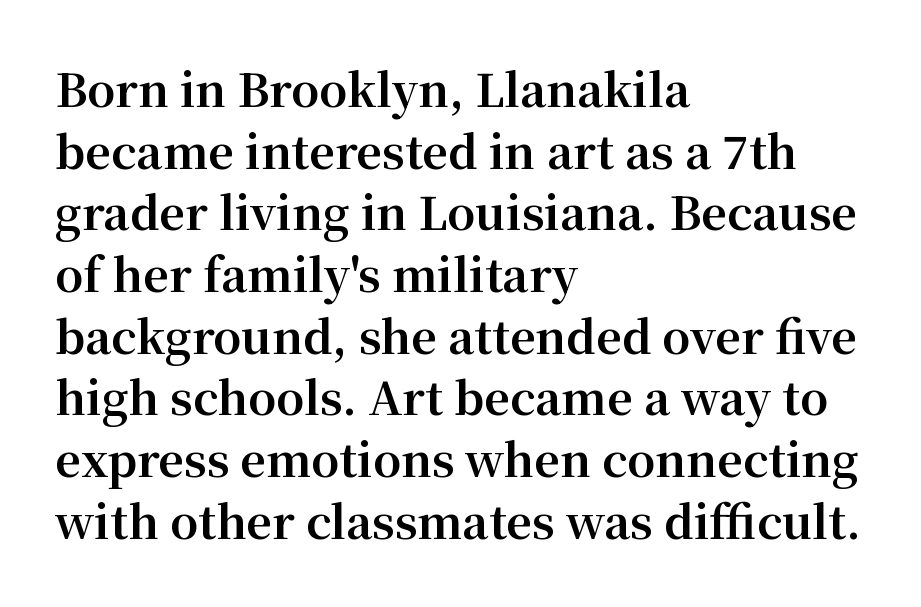
Q: Is the text bold? A: Yes.
Q: Is the text italic (slanted)? A: No, it is upright.
Q: Is the typeface a serif or a sans-serif typeface? A: Serif.
Q: Is the text underlined? A: No.
Q: How is the paragraph aligned? A: Left-aligned.
Q: Is the spacing between letters normal or unusually wide? A: Normal.
Q: Is the spacing between lines tight, normal or loose? A: Normal.
Q: Width (condensed, normal, or wide)? A: Normal.
Q: Stroke contrast? A: Medium.
Q: x-height? A: Medium.
Q: Monospaced? A: No.
